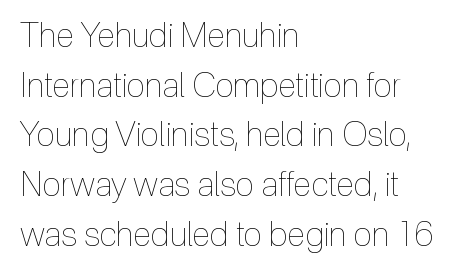
The image shows 34 px thin, condensed type, upright; set left-aligned, normal line spacing (1.46x), normal letter spacing, not underlined; a medium x-height.
